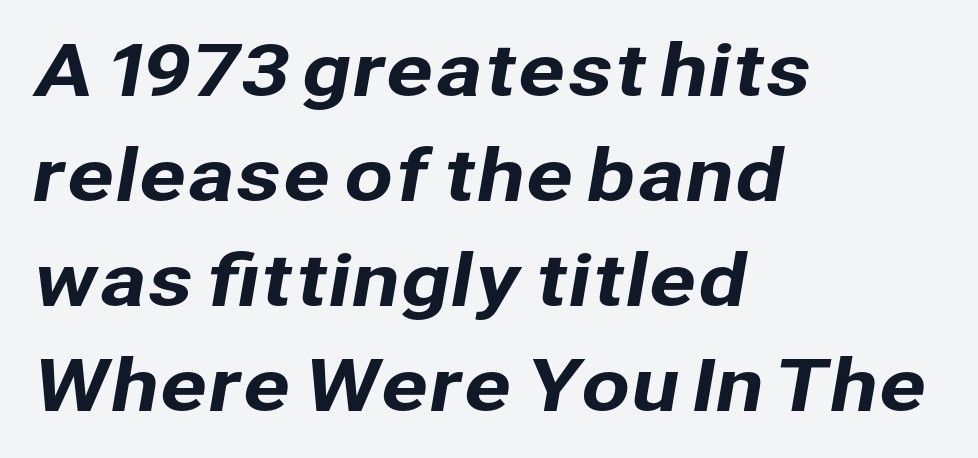
{"serif": "no", "width": "normal", "stroke_contrast": "low", "x_height": "medium", "monospaced": "no", "underline": "no", "align": "left", "line_spacing": "normal", "line_spacing_ratio": 1.48, "letter_spacing": "normal", "letter_spacing_em": 0.0, "glyph_px": 71}
